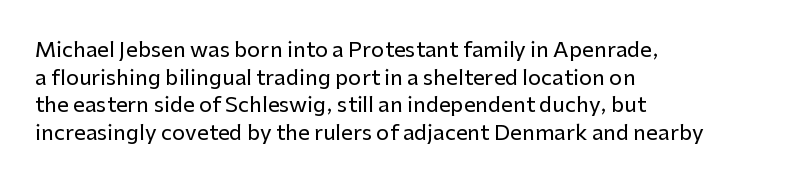
{"italic": "no", "underline": "no", "align": "left", "line_spacing": "normal", "line_spacing_ratio": 1.32, "letter_spacing": "normal", "letter_spacing_em": 0.0, "glyph_px": 21}
